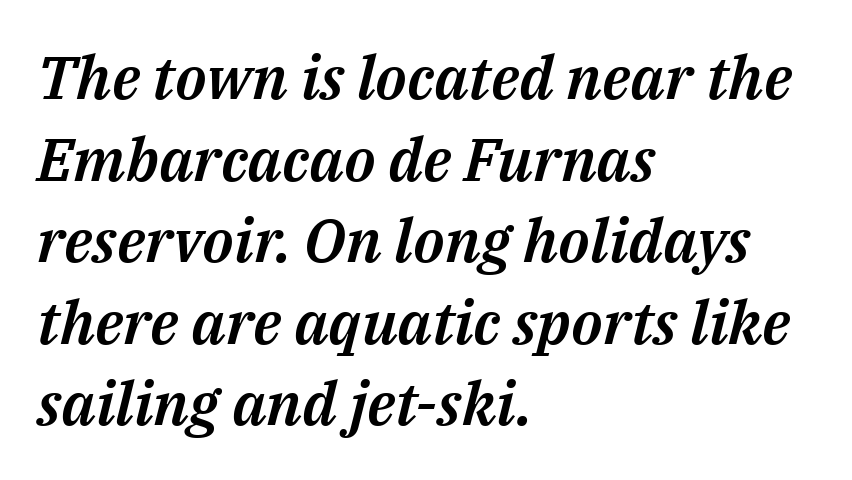
{"italic": "yes", "lean": "right", "slant_degrees": 14, "width": "normal", "stroke_contrast": "medium", "x_height": "medium", "monospaced": "no", "underline": "no", "align": "left", "line_spacing": "normal", "line_spacing_ratio": 1.36, "letter_spacing": "normal", "letter_spacing_em": 0.0, "glyph_px": 60}
